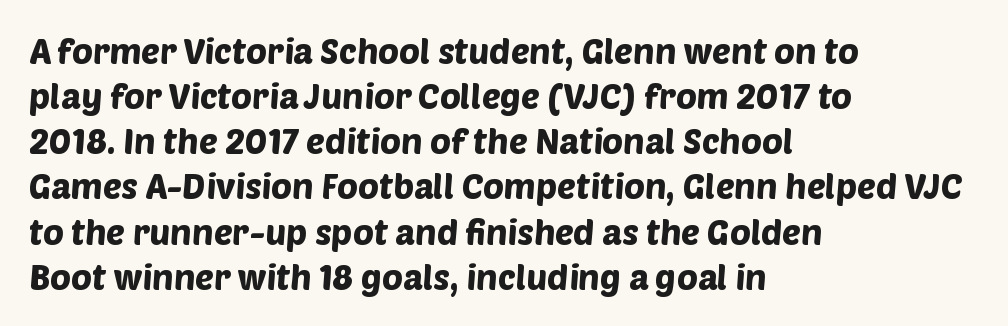
Q: Is the typeface a serif or a sans-serif typeface? A: Sans-serif.
Q: Is the text underlined? A: No.
Q: How is the paragraph aligned? A: Left-aligned.
Q: Is the spacing between letters normal or unusually wide? A: Normal.
Q: Is the spacing between lines tight, normal or loose? A: Normal.
Q: Width (condensed, normal, or wide)? A: Normal.
Q: Stroke contrast? A: Low.
Q: x-height? A: Large.
Q: Monospaced? A: No.
